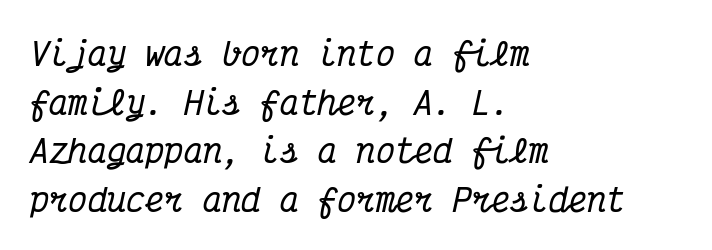
Q: Is the text italic (slanted)? A: Yes, it leans right by about 12 degrees.
Q: Is the typeface a serif or a sans-serif typeface? A: Serif.
Q: Is the text underlined? A: No.
Q: How is the paragraph aligned? A: Left-aligned.
Q: Is the spacing between letters normal or unusually wide? A: Normal.
Q: Is the spacing between lines tight, normal or loose? A: Normal.
Q: Width (condensed, normal, or wide)? A: Condensed.
Q: Stroke contrast? A: Medium.
Q: x-height? A: Medium.
Q: Monospaced? A: Yes.
